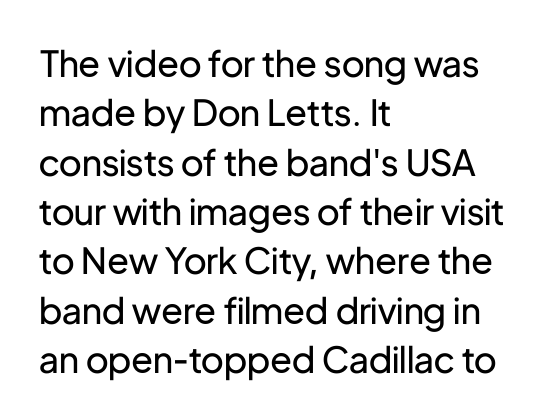
{"serif": "no", "italic": "no", "bold": "no", "weight": "regular", "width": "normal", "stroke_contrast": "low", "x_height": "medium", "monospaced": "no", "underline": "no", "align": "left", "line_spacing": "normal", "line_spacing_ratio": 1.37, "letter_spacing": "normal", "letter_spacing_em": 0.0, "glyph_px": 36}
